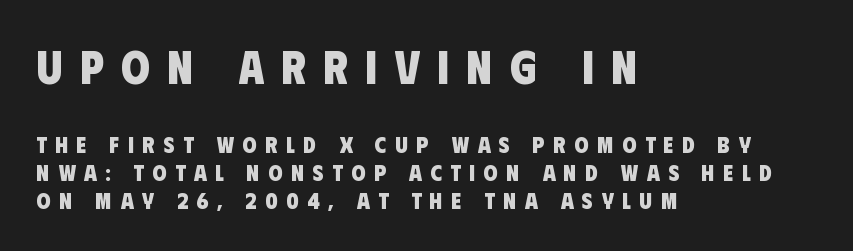
{"serif": "no", "bold": "yes", "weight": "heavy", "width": "condensed", "stroke_contrast": "low", "x_height": "large", "monospaced": "no", "underline": "no", "align": "left", "line_spacing_ratio": 1.22, "letter_spacing": "wide", "letter_spacing_em": 0.38, "larger_block": "first", "size_ratio": 2.0, "glyph_px": 46}
